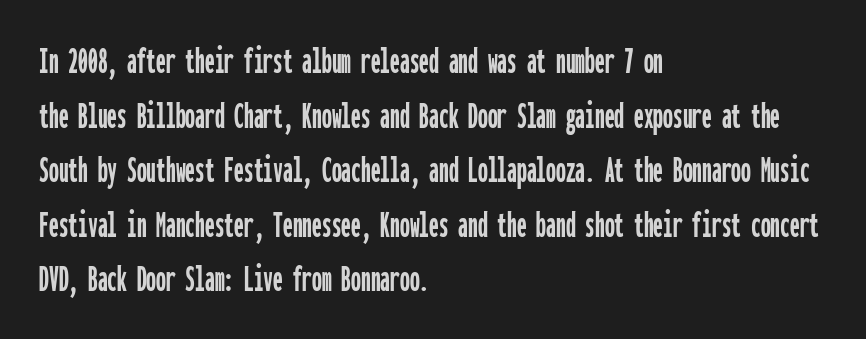
{"serif": "no", "italic": "no", "width": "condensed", "stroke_contrast": "low", "x_height": "medium", "monospaced": "yes", "underline": "no", "align": "left", "line_spacing": "normal", "line_spacing_ratio": 1.4, "letter_spacing": "normal", "letter_spacing_em": 0.0, "glyph_px": 39}
